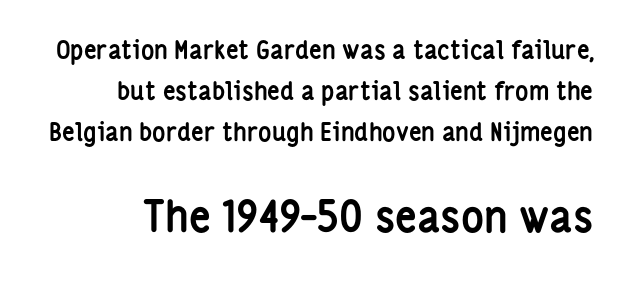
Looks like regular typesetting: each glyph gets only the width it needs. The letters in the lower block stand taller than those in the block above. Bare-footed words on every line. On the weight axis this lands at bold, roughly 700. Leading: standard.
